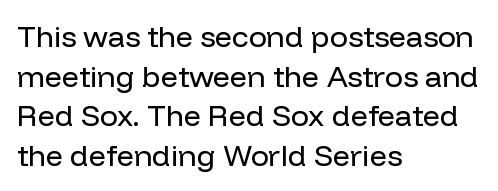
The image shows 30 px regular-weight sans-serif type, upright; set left-aligned, normal line spacing (1.32x), normal letter spacing, not underlined; low stroke contrast and a medium x-height.
